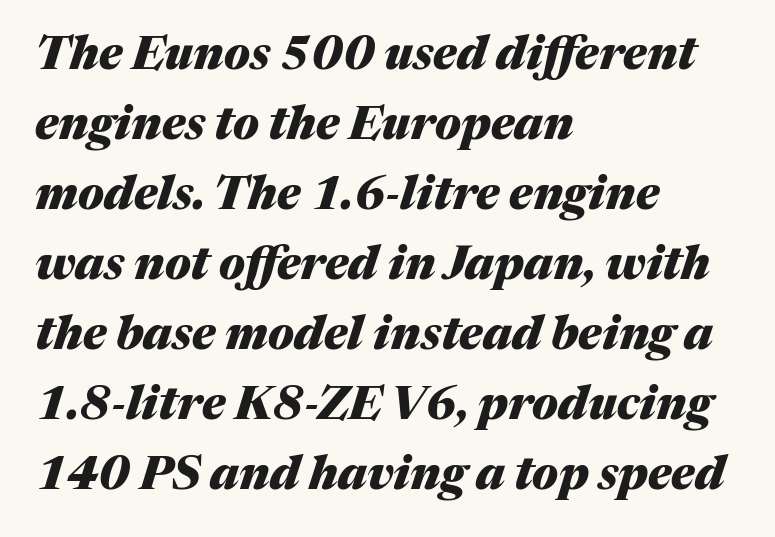
Heft: maximum for text — a bold. A typesetter would call this leading conventional body-copy spacing. The letters sit at their default tracking, neither squeezed nor spread. No word sits above an underline. Each line starts at the same left margin while the right side varies. Compared with ordinary roman type, these characters are visibly tilted.
